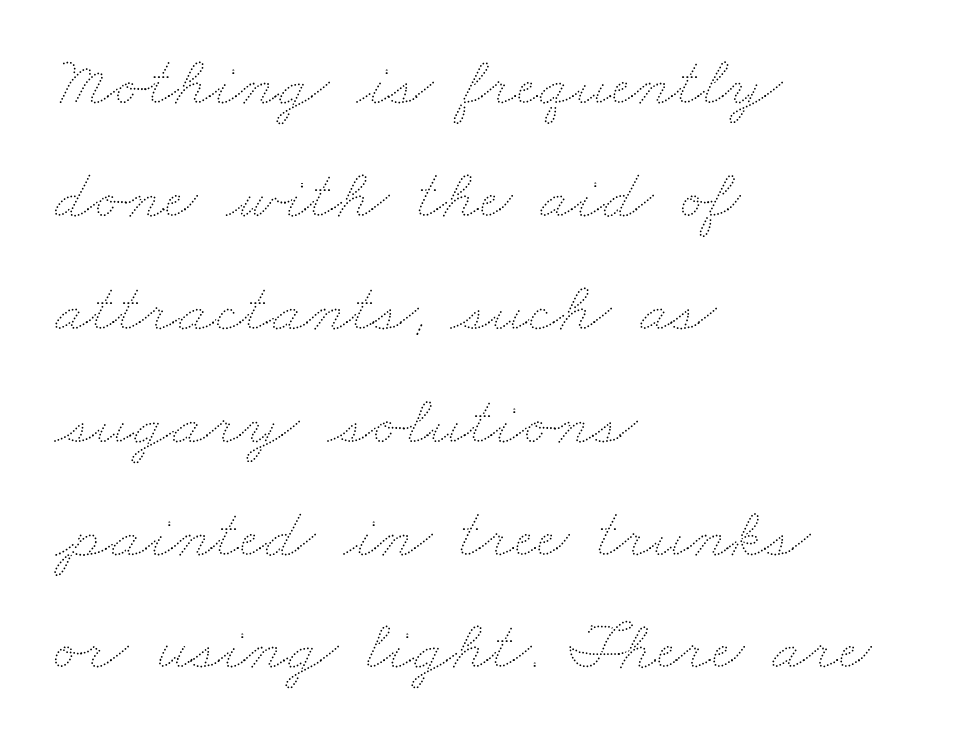
Note the varied advance widths — an 'i' is clearly narrower than an 'm'. The weight would be labelled regular, book, light, or lighter still. Interline gaps are of average width in this sample. In CSS terms this would be text-align: left. Words appear dense and cohesive because spacing is normal. Underlining? Definitely not there.
